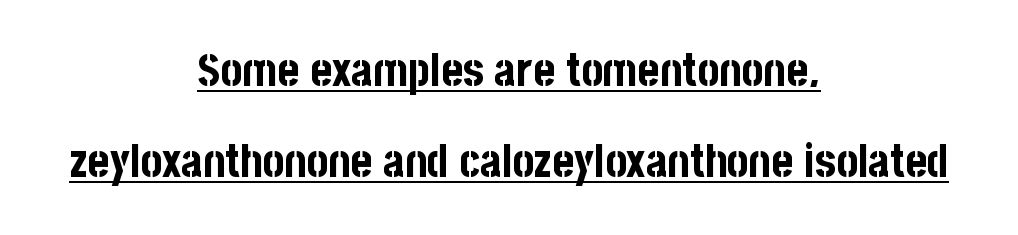
Neither beginnings nor endings align; midpoints do. The face used here appears with an underline applied. Widely set lines give the paragraph a tall, airy silhouette. Observe the ordinary spacing: letters are neighbours, not strangers. Look at the stroke-to-counter ratio: heavy, a bold.
